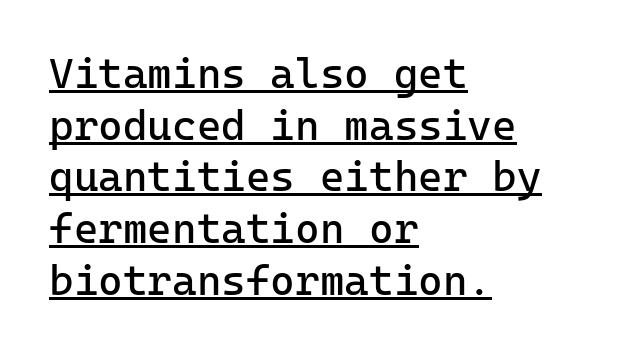
Q: Is the text bold? A: No.
Q: Is the text italic (slanted)? A: No, it is upright.
Q: Is the typeface a serif or a sans-serif typeface? A: Sans-serif.
Q: Is the text underlined? A: Yes.
Q: How is the paragraph aligned? A: Left-aligned.
Q: Is the spacing between letters normal or unusually wide? A: Normal.
Q: Width (condensed, normal, or wide)? A: Normal.
Q: Stroke contrast? A: Low.
Q: x-height? A: Medium.
Q: Monospaced? A: Yes.
